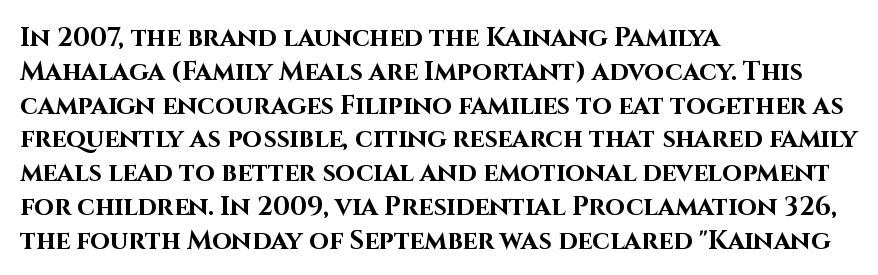
The image shows 26 px bold type, upright; set left-aligned, normal line spacing (1.3x), normal letter spacing, not underlined.
